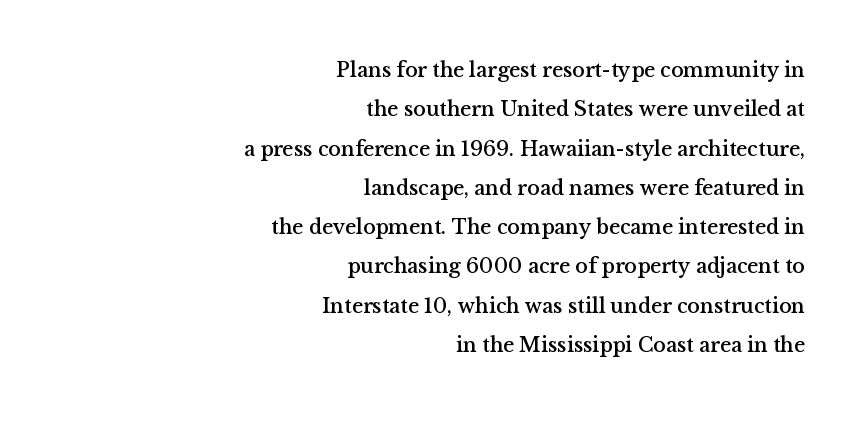
The image shows 21 px text type, upright; set right-aligned, line spacing 1.87x, normal letter spacing, not underlined.
